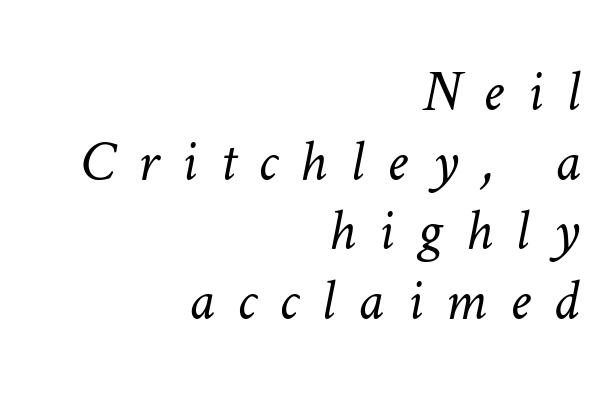
{"bold": "no", "weight": "light", "width": "normal", "stroke_contrast": "low", "x_height": "medium", "monospaced": "no", "underline": "no", "align": "right", "line_spacing_ratio": 1.18, "letter_spacing": "wide", "letter_spacing_em": 0.39, "glyph_px": 59}
